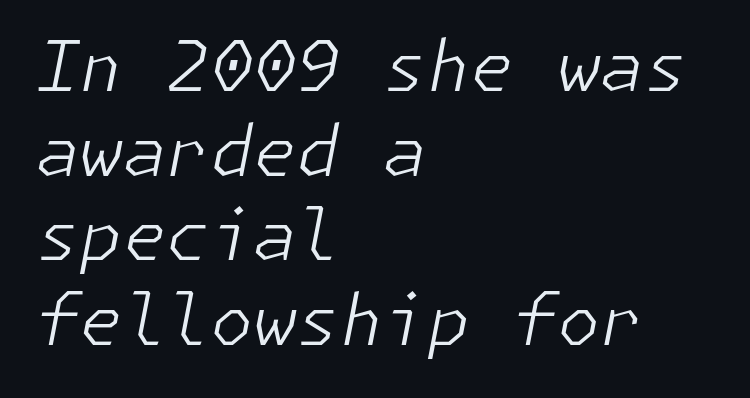
Q: Is the text bold? A: No.
Q: Is the text italic (slanted)? A: Yes, it leans right by about 11 degrees.
Q: Is the text underlined? A: No.
Q: How is the paragraph aligned? A: Left-aligned.
Q: Is the spacing between letters normal or unusually wide? A: Normal.
Q: Width (condensed, normal, or wide)? A: Normal.
Q: Stroke contrast? A: Low.
Q: x-height? A: Medium.
